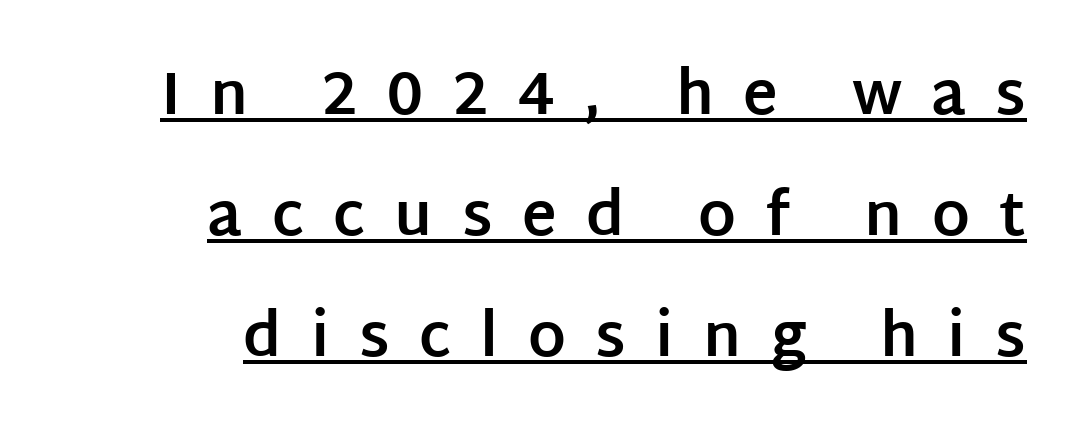
Q: Is the text bold? A: Yes.
Q: Is the text italic (slanted)? A: No, it is upright.
Q: Is the typeface a serif or a sans-serif typeface? A: Sans-serif.
Q: Is the text underlined? A: Yes.
Q: How is the paragraph aligned? A: Right-aligned.
Q: Is the spacing between letters normal or unusually wide? A: Unusually wide.
Q: Is the spacing between lines tight, normal or loose? A: Loose.
Q: Width (condensed, normal, or wide)? A: Normal.
Q: Stroke contrast? A: Low.
Q: x-height? A: Large.
Q: Monospaced? A: No.
